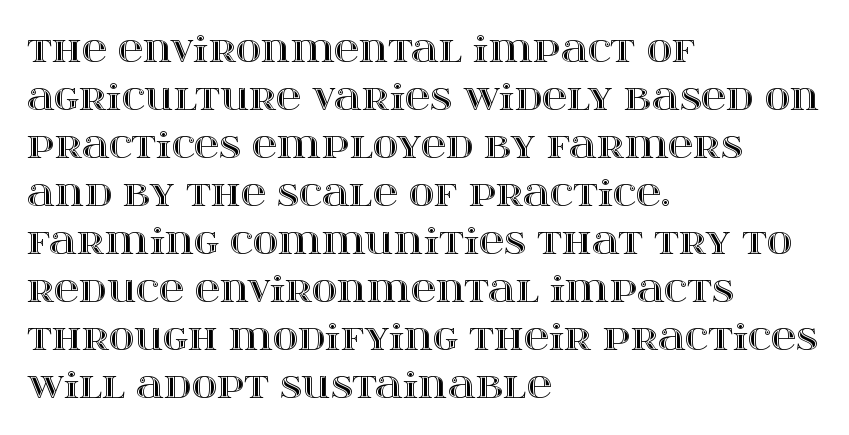
Q: Is the text italic (slanted)? A: No, it is upright.
Q: Is the text underlined? A: No.
Q: How is the paragraph aligned? A: Left-aligned.
Q: Is the spacing between letters normal or unusually wide? A: Normal.
Q: Is the spacing between lines tight, normal or loose? A: Normal.
Q: Width (condensed, normal, or wide)? A: Wide.
Q: x-height? A: Large.
Q: Monospaced? A: No.
